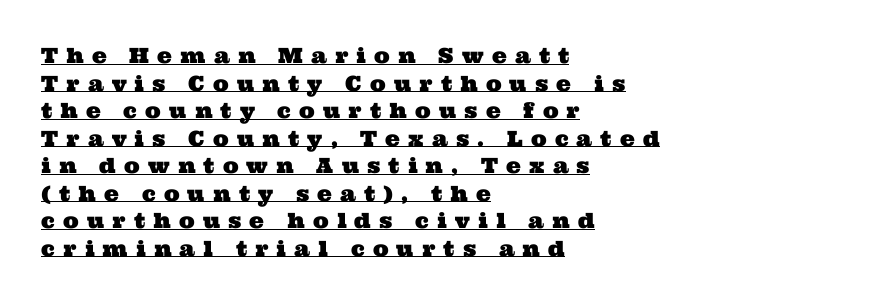
Characters follow at a spacing far wider than the type designer built in. Rows of type keep a routine distance in the vertical direction. The typesetter has applied underlining to the passage shown. Teacher's note: observe the even left margin — that is flush-left alignment.
